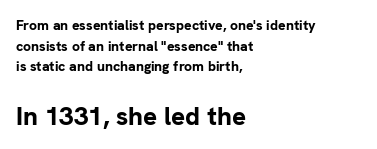
The image shows 26 px bold type, upright; set left-aligned, normal line spacing (1.47x), normal letter spacing, not underlined; the second (bottom) block is 1.86x larger.
